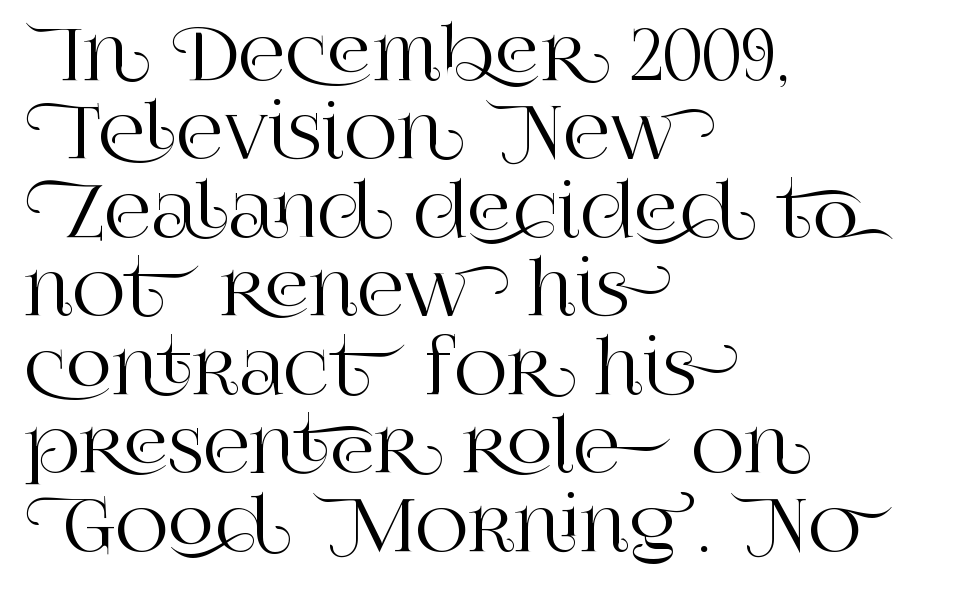
Q: Is the text italic (slanted)? A: No, it is upright.
Q: Is the typeface a serif or a sans-serif typeface? A: Serif.
Q: Is the text underlined? A: No.
Q: How is the paragraph aligned? A: Left-aligned.
Q: Is the spacing between letters normal or unusually wide? A: Normal.
Q: Is the spacing between lines tight, normal or loose? A: Tight.
Q: Width (condensed, normal, or wide)? A: Normal.
Q: Stroke contrast? A: High.
Q: x-height? A: Large.
Q: Monospaced? A: No.
